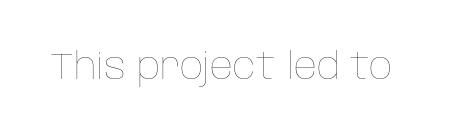
Q: Is the text bold? A: No.
Q: Is the text italic (slanted)? A: No, it is upright.
Q: Is the text underlined? A: No.
Q: Is the spacing between letters normal or unusually wide? A: Normal.
Q: Width (condensed, normal, or wide)? A: Normal.
Q: Stroke contrast? A: Low.
Q: x-height? A: Large.
Q: Monospaced? A: No.
